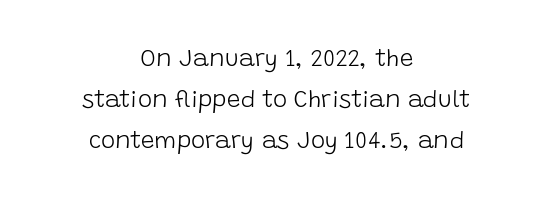
Q: Is the text bold? A: No.
Q: Is the text italic (slanted)? A: No, it is upright.
Q: Is the text underlined? A: No.
Q: How is the paragraph aligned? A: Centered.
Q: Is the spacing between letters normal or unusually wide? A: Normal.
